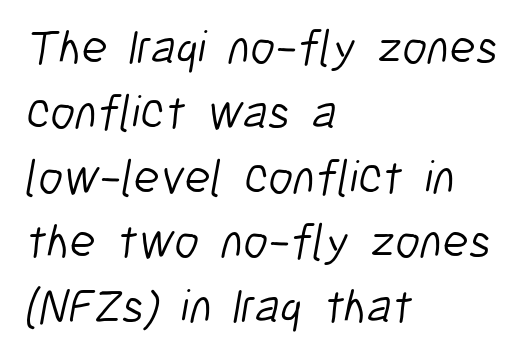
{"serif": "no", "bold": "no", "weight": "light", "width": "condensed", "stroke_contrast": "low", "x_height": "medium", "monospaced": "no", "underline": "no", "align": "left", "line_spacing": "normal", "line_spacing_ratio": 1.35, "letter_spacing": "normal", "letter_spacing_em": 0.0, "glyph_px": 48}
